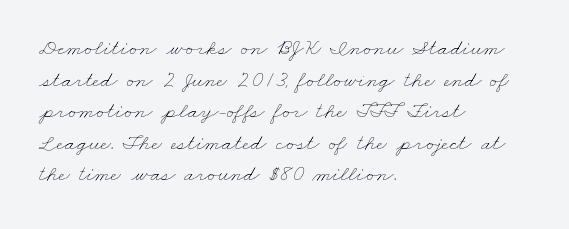
The image shows 23 px text type; set left-aligned, normal line spacing (1.37x), normal letter spacing, not underlined.
